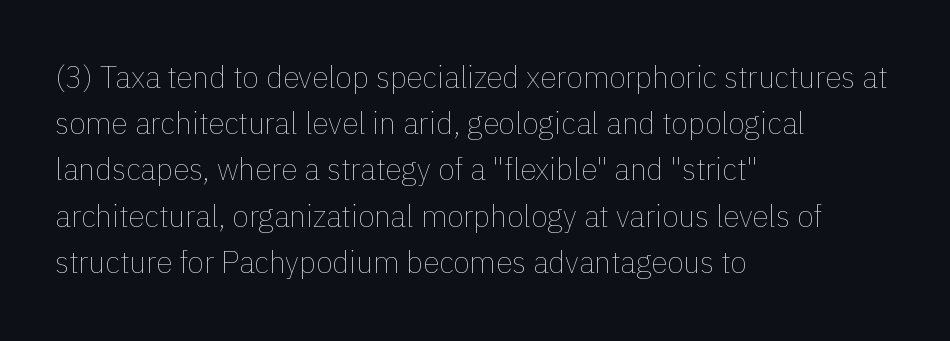
{"italic": "no", "bold": "no", "weight": "thin", "width": "normal", "stroke_contrast": "low", "x_height": "medium", "monospaced": "no", "underline": "no", "align": "left", "line_spacing": "normal", "line_spacing_ratio": 1.54, "letter_spacing": "normal", "letter_spacing_em": 0.0, "glyph_px": 30}
